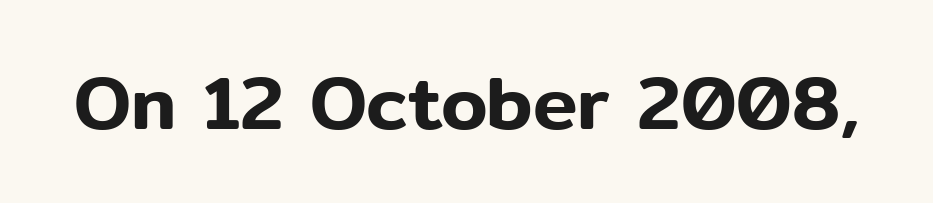
Characters follow at the spacing the type designer built in. Nobody drew a line under any word here. You can tell it's not italic because the verticals are truly vertical. The face used here is proportionally spaced, like ordinary book or web type. The designer went with a sans here, leaving each stem footless.
